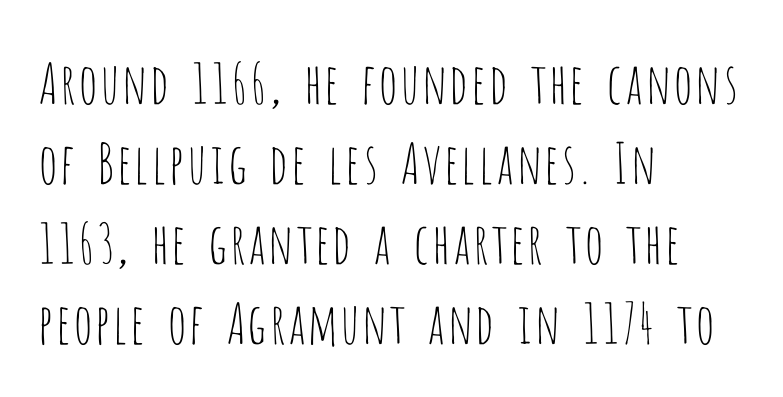
{"serif": "no", "italic": "no", "bold": "no", "weight": "thin", "width": "condensed", "stroke_contrast": "low", "x_height": "large", "monospaced": "no", "underline": "no", "align": "left", "line_spacing": "normal", "line_spacing_ratio": 1.43, "letter_spacing": "normal", "letter_spacing_em": 0.0, "glyph_px": 56}
